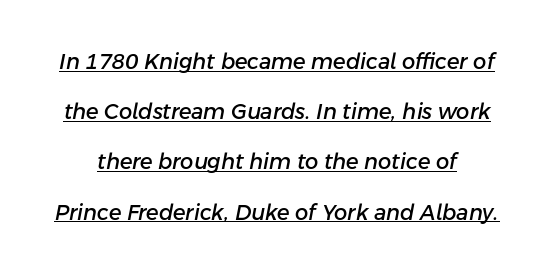
{"italic": "yes", "lean": "right", "slant_degrees": 11, "underline": "yes", "line_spacing": "loose", "line_spacing_ratio": 2.39, "letter_spacing": "normal", "letter_spacing_em": 0.0, "glyph_px": 21}
